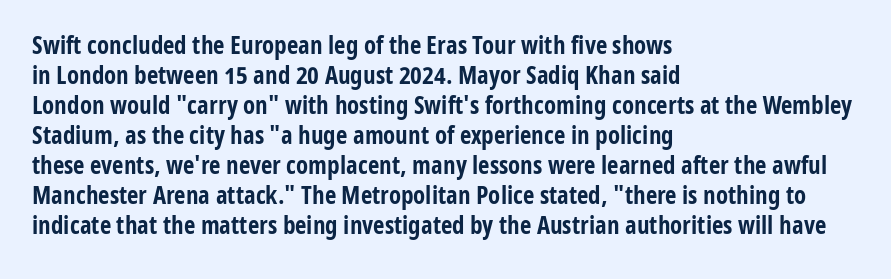
The image shows 25 px bold type, upright; set left-aligned, line spacing 1.2x, normal letter spacing, not underlined.
